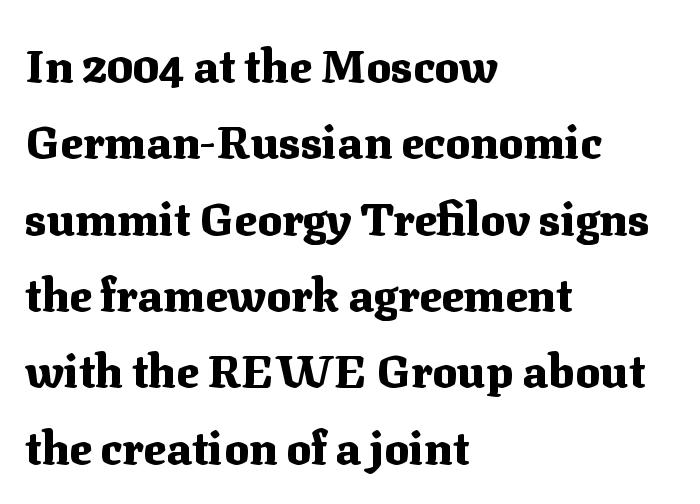
The image shows 46 px heavy serif type, upright; set left-aligned, normal line spacing (1.66x), normal letter spacing, not underlined; medium stroke contrast and a medium x-height.
